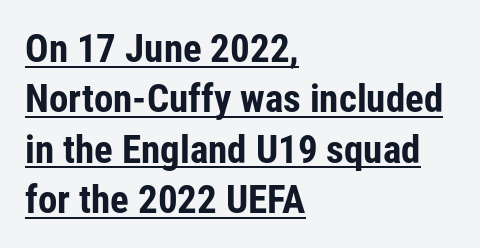
The image shows 39 px bold, condensed sans-serif type, upright; set left-aligned, normal line spacing (1.29x), normal letter spacing, underlined; low stroke contrast and a medium x-height.
